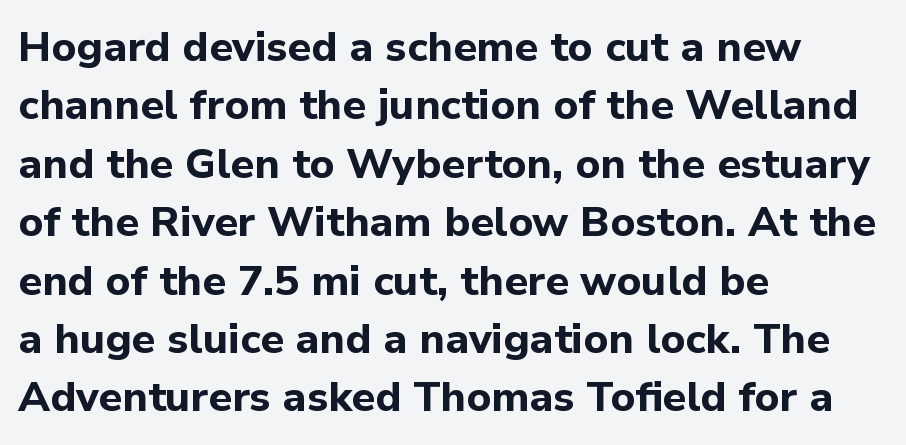
Q: Is the text bold? A: Yes.
Q: Is the text italic (slanted)? A: No, it is upright.
Q: Is the typeface a serif or a sans-serif typeface? A: Sans-serif.
Q: Is the text underlined? A: No.
Q: How is the paragraph aligned? A: Left-aligned.
Q: Is the spacing between letters normal or unusually wide? A: Normal.
Q: Is the spacing between lines tight, normal or loose? A: Normal.
Q: Width (condensed, normal, or wide)? A: Normal.
Q: Stroke contrast? A: Low.
Q: x-height? A: Medium.
Q: Monospaced? A: No.
